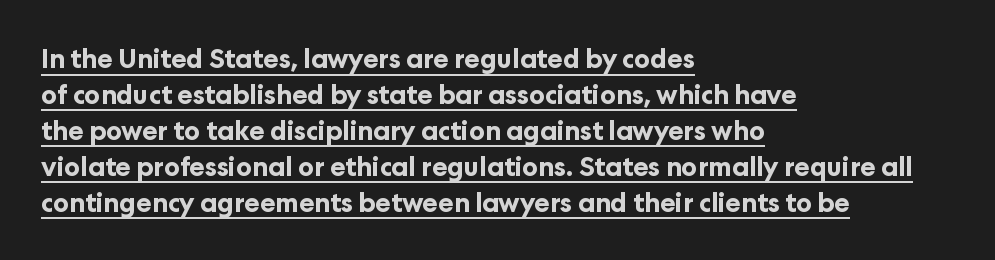
The image shows 26 px bold type, upright; set left-aligned, normal line spacing (1.38x), normal letter spacing, underlined.
